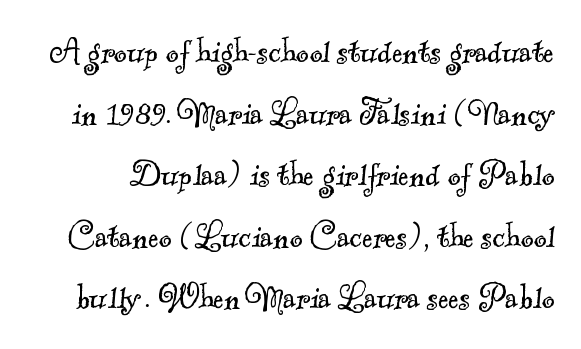
{"serif": "yes", "bold": "no", "weight": "light", "width": "normal", "x_height": "small", "monospaced": "no", "underline": "no", "line_spacing": "normal", "line_spacing_ratio": 1.58, "letter_spacing": "normal", "letter_spacing_em": 0.0, "glyph_px": 39}
